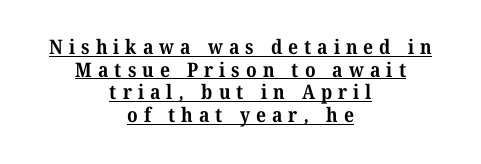
Tightly led — the rows are bunched. Leftover space on each line is divided equally before and after the words. The sample's only ornament is a line tracing under the words. The horizontal fit of the characters is loose and conspicuously gappy.
